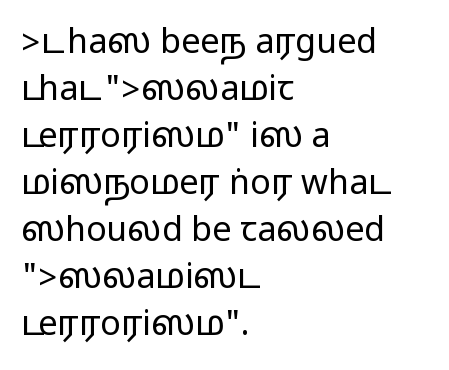
The image shows 34 px wide sans-serif type, upright; set left-aligned, normal line spacing (1.38x), normal letter spacing, not underlined; medium stroke contrast.
